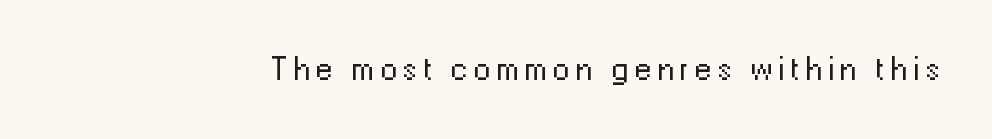
Heaviness? Minimal to ordinary, like unemphasized prose. Is this a sans? Yes — the strokes have no serifs. Descenders hang freely into open space. It's the straight-up-and-down kind of type.
